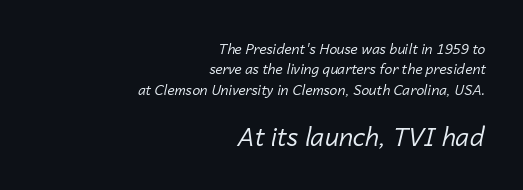
{"italic": "yes", "lean": "right", "slant_degrees": 14, "bold": "no", "underline": "no", "align": "right", "line_spacing": "normal", "line_spacing_ratio": 1.45, "letter_spacing": "normal", "letter_spacing_em": 0.0, "larger_block": "second", "size_ratio": 1.79, "glyph_px": 25}
